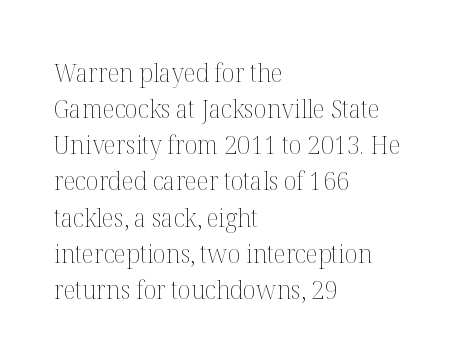
The image shows 26 px text type, upright; set left-aligned, normal line spacing (1.39x), normal letter spacing, not underlined.
